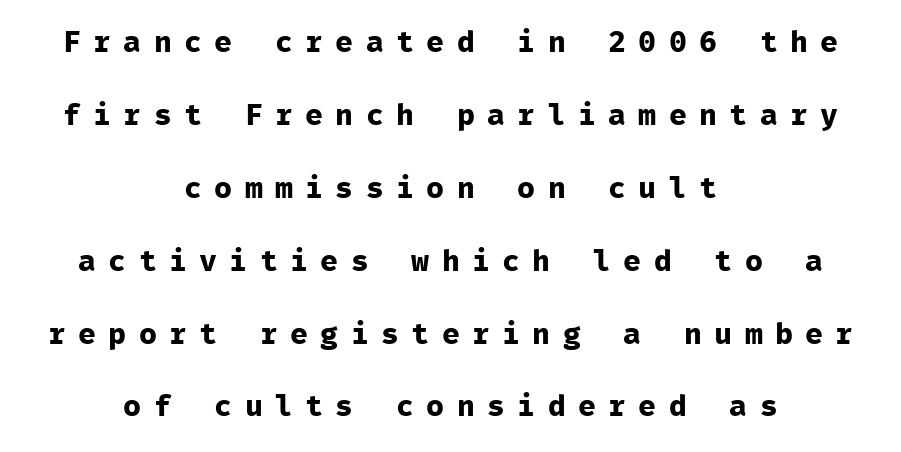
Do the characters align in a grid? Yes, the font is monospaced. Strokes here are thick enough to call this a true bold. The typeface chosen for these lines omits serifs. The specimen omits any rule beneath the text block's lines. If you folded the block vertically in half, each line would mirror itself in length. No italicization has been applied; the sample stays upright.
